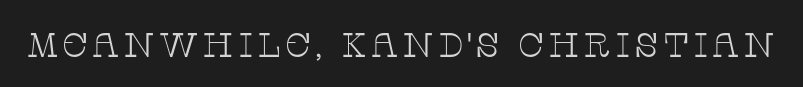
{"serif": "yes", "italic": "no", "bold": "no", "weight": "thin", "width": "wide", "stroke_contrast": "low", "x_height": "large", "monospaced": "no", "underline": "no", "glyph_px": 34}
